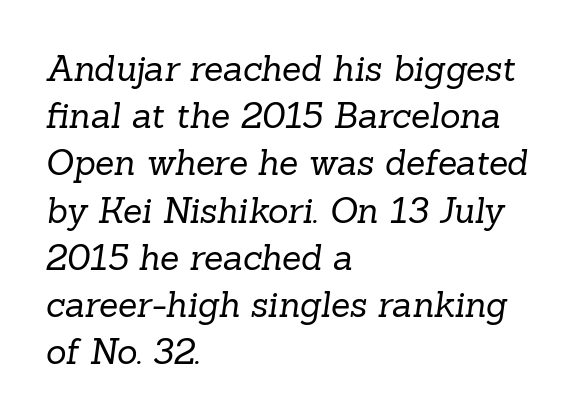
Q: Is the text bold? A: No.
Q: Is the typeface a serif or a sans-serif typeface? A: Serif.
Q: Is the text underlined? A: No.
Q: How is the paragraph aligned? A: Left-aligned.
Q: Is the spacing between letters normal or unusually wide? A: Normal.
Q: Is the spacing between lines tight, normal or loose? A: Normal.
Q: Width (condensed, normal, or wide)? A: Normal.
Q: Stroke contrast? A: Low.
Q: x-height? A: Medium.
Q: Monospaced? A: No.
